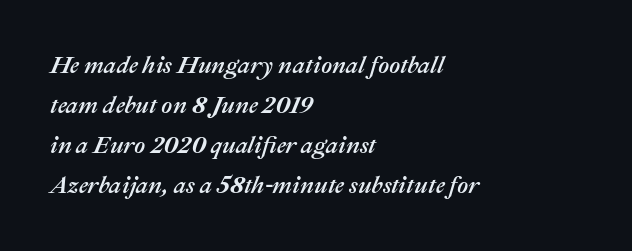
A normal amount of white space separates one row of letters from the next. Rule under the text: the space is simply empty. Tracking value appears to be zero — textbook default spacing. Leftover space on each line is placed entirely after the last word. Quick note: italic.
